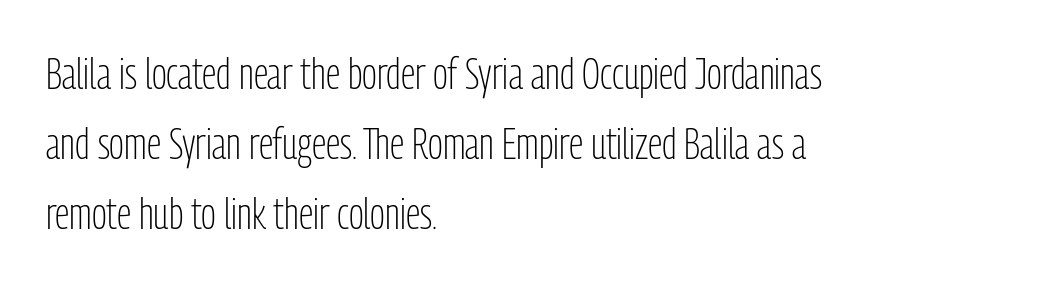
Counters stay open thanks to moderate or lighter strokes. The rendering uses natural spacing where letterforms have individual widths. The space directly below the letters is spotless. If you drew a line through each stem, it would be perfectly vertical. Regarding leading, the lines here are spaced in the standard way. The letterforms sit shoulder to shoulder at normal distance.
